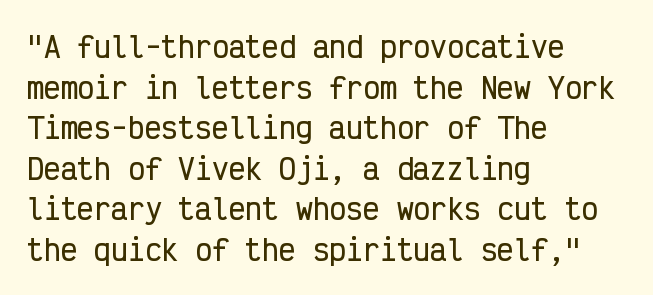
You can tell from the bare stems that sans-serif type was used. The rendering keeps characters at their native spacing. Italic? Not at all — the glyphs are vertical. Is the block centered? No — it sits flush against the left margin.
